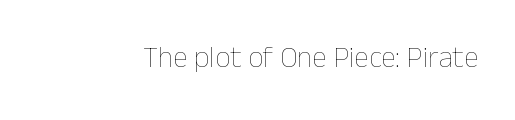
Standard letterfit; no display-style spreading of the glyphs. Glance below the letters and you will spot only blank space. Character widths vary here, with narrow letters taking less room than wide ones. The font sits on the lighter half of the weight spectrum, regular included. These lines were composed using upright roman letters.
